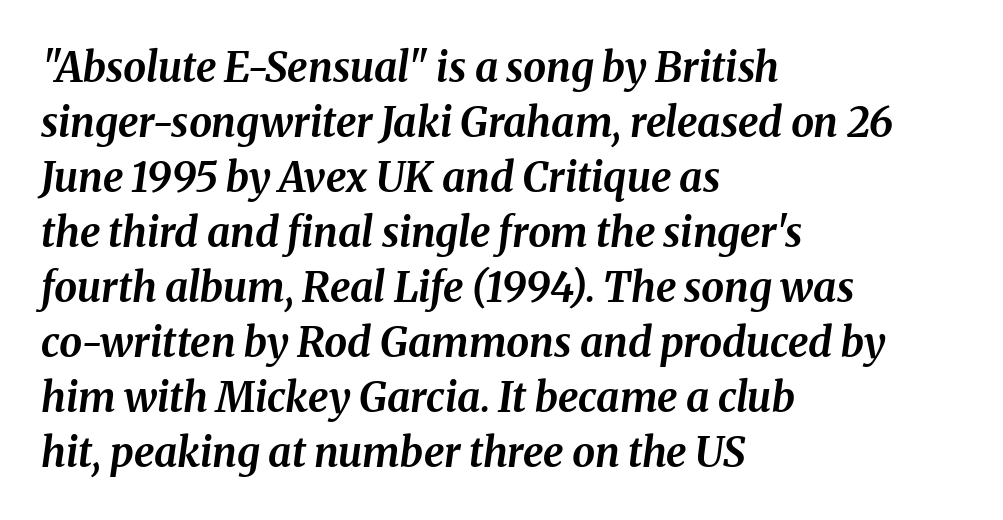
Note the varied advance widths — an 'i' is clearly narrower than an 'm'. Each line starts at the same left margin while the right side varies. Plain, unruled lines of type. Would a proofreader flag this as italicized? Yes. Leading matches the norm, producing a regular column.
